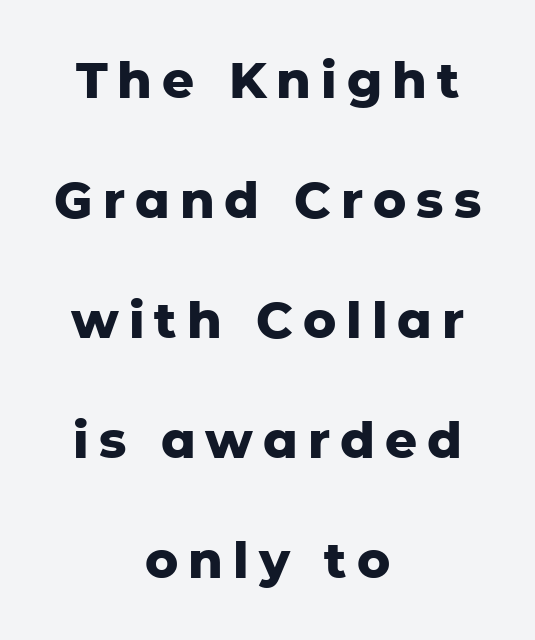
{"serif": "no", "italic": "no", "bold": "yes", "weight": "heavy", "width": "normal", "stroke_contrast": "low", "x_height": "medium", "monospaced": "no", "underline": "no", "align": "center", "line_spacing": "loose", "line_spacing_ratio": 2.4, "letter_spacing": "wide", "letter_spacing_em": 0.2, "glyph_px": 50}
